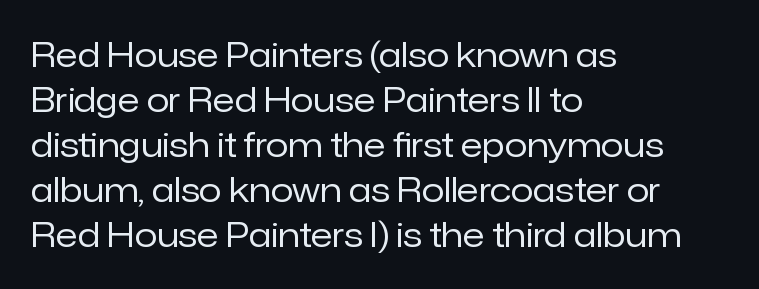
Default kerning and tracking; the words read as compact shapes. Each letter's strokes conclude bluntly, with no projecting serifs. The face used here is proportionally spaced, like ordinary book or web type. If you drew a ruler down the left edge, every line would touch it.
